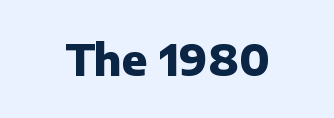
{"serif": "no", "italic": "no", "bold": "yes", "weight": "heavy", "width": "normal", "stroke_contrast": "low", "x_height": "medium", "monospaced": "no", "underline": "no", "letter_spacing": "normal", "letter_spacing_em": 0.0, "glyph_px": 42}
